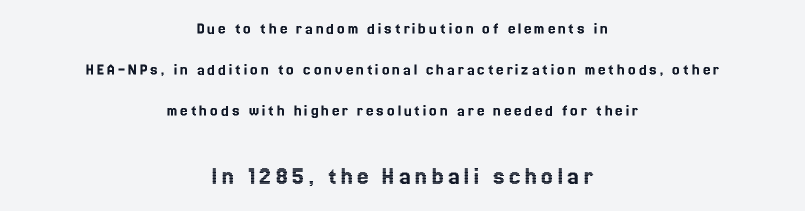
The image shows 26 px text type, upright; set centered, loose line spacing (2.4x), not underlined; the second (bottom) block is 1.53x larger.
